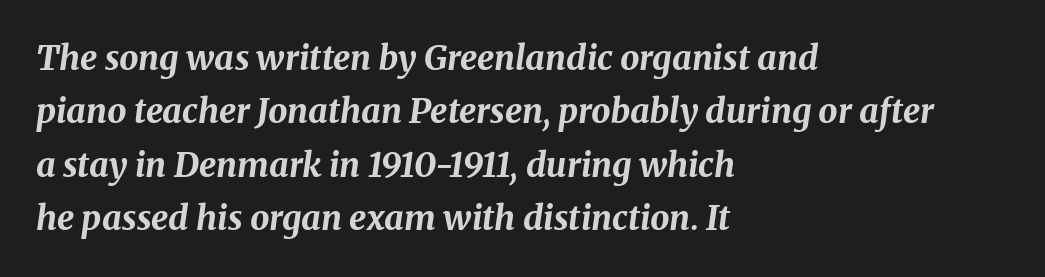
{"italic": "yes", "lean": "right", "slant_degrees": 8, "bold": "yes", "weight": "bold", "width": "normal", "stroke_contrast": "medium", "x_height": "medium", "monospaced": "no", "underline": "no", "align": "left", "line_spacing": "normal", "line_spacing_ratio": 1.57, "letter_spacing": "normal", "letter_spacing_em": 0.0, "glyph_px": 34}
